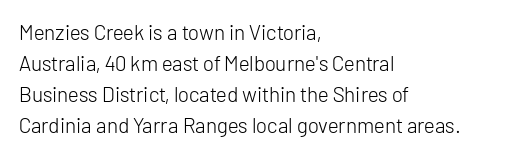
Q: Is the text bold? A: No.
Q: Is the text italic (slanted)? A: No, it is upright.
Q: Is the text underlined? A: No.
Q: How is the paragraph aligned? A: Left-aligned.
Q: Is the spacing between letters normal or unusually wide? A: Normal.
Q: Is the spacing between lines tight, normal or loose? A: Normal.
